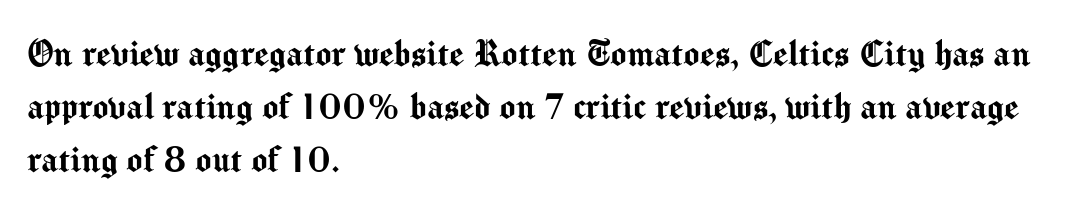
Q: Is the text italic (slanted)? A: No, it is upright.
Q: Is the typeface a serif or a sans-serif typeface? A: Sans-serif.
Q: Is the text underlined? A: No.
Q: How is the paragraph aligned? A: Left-aligned.
Q: Is the spacing between letters normal or unusually wide? A: Normal.
Q: Is the spacing between lines tight, normal or loose? A: Normal.
Q: Width (condensed, normal, or wide)? A: Normal.
Q: Stroke contrast? A: Medium.
Q: x-height? A: Medium.
Q: Monospaced? A: No.
